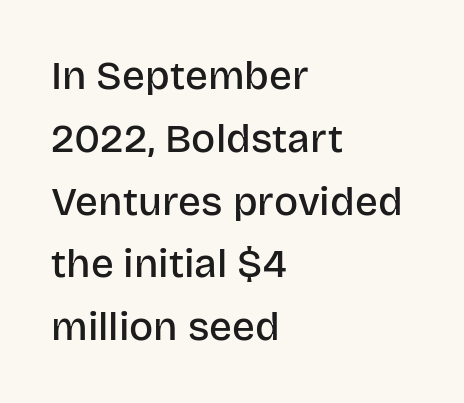
The image shows 40 px semibold sans-serif type, upright; set left-aligned, normal line spacing (1.57x), normal letter spacing, not underlined; low stroke contrast and a large x-height.
